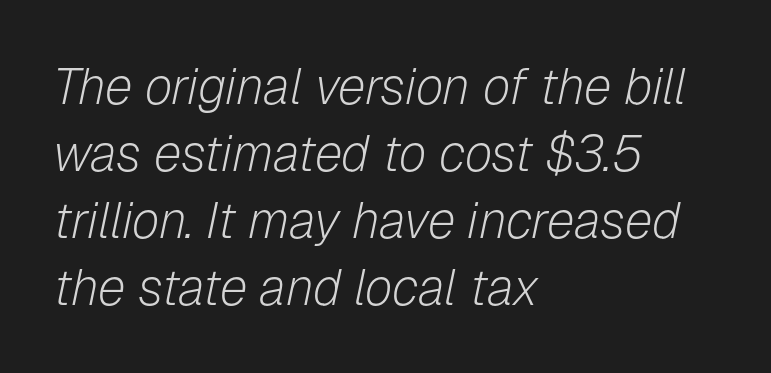
The specimen omits any rule beneath the text block's lines. Posture: slanted. Typeset ragged right — the left edge is the straight one. Each letter keeps its own natural width here, so spacing adapts to shape. This reads as an unemphasized weight, regular at the heaviest.
